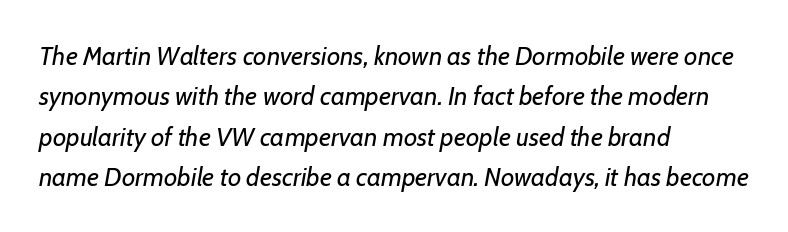
The image shows 26 px text type, italic (leaning right); set left-aligned, normal line spacing (1.55x), normal letter spacing, not underlined.
